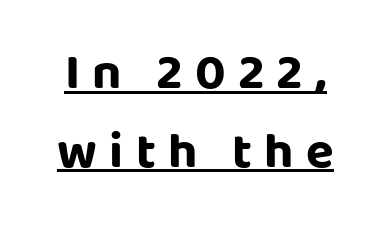
Short and long lines alike share a common midpoint. The strokes are fattened all the way to bold. The passage shown is underscored from start to finish. This sample uses a sans-serif face.
